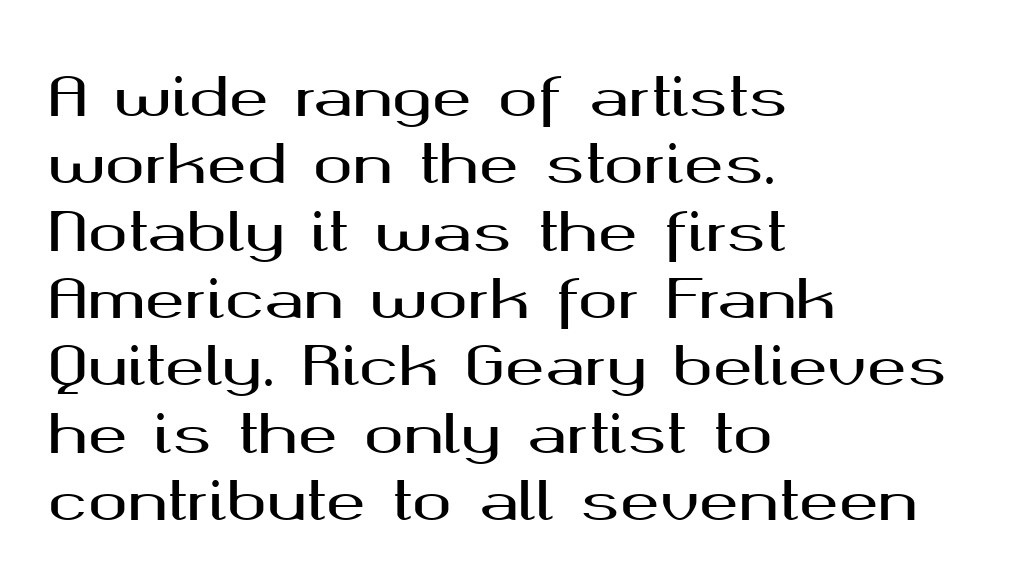
The image shows 53 px wide sans-serif type, upright; set left-aligned, normal line spacing (1.27x), normal letter spacing, not underlined; medium stroke contrast and a medium x-height.
